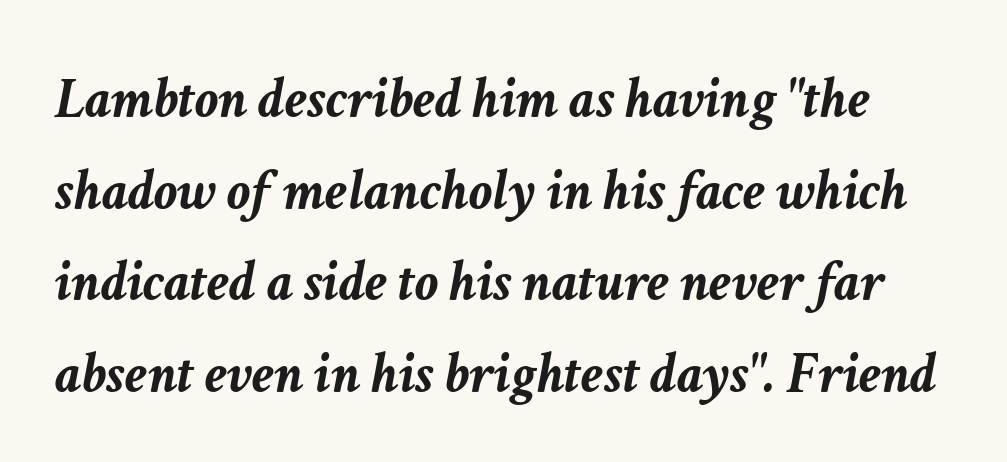
Q: Is the text bold? A: Yes.
Q: Is the text italic (slanted)? A: Yes, it leans right by about 11 degrees.
Q: Is the text underlined? A: No.
Q: Is the spacing between letters normal or unusually wide? A: Normal.
Q: Is the spacing between lines tight, normal or loose? A: Normal.
Q: Width (condensed, normal, or wide)? A: Normal.
Q: Stroke contrast? A: Low.
Q: x-height? A: Medium.
Q: Monospaced? A: No.
